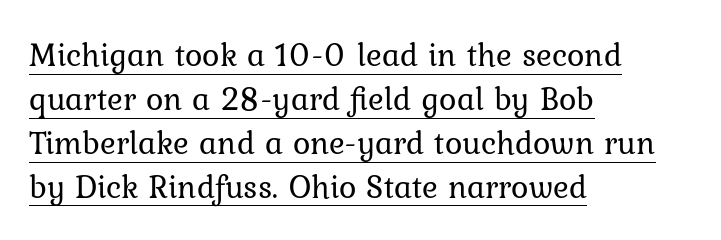
Q: Is the text bold? A: No.
Q: Is the text italic (slanted)? A: No, it is upright.
Q: Is the typeface a serif or a sans-serif typeface? A: Serif.
Q: Is the text underlined? A: Yes.
Q: How is the paragraph aligned? A: Left-aligned.
Q: Is the spacing between letters normal or unusually wide? A: Normal.
Q: Is the spacing between lines tight, normal or loose? A: Normal.
Q: Width (condensed, normal, or wide)? A: Normal.
Q: Stroke contrast? A: Low.
Q: x-height? A: Medium.
Q: Monospaced? A: No.
